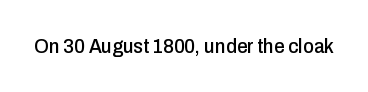
{"italic": "no", "underline": "no", "letter_spacing": "normal", "letter_spacing_em": 0.0, "glyph_px": 21}
